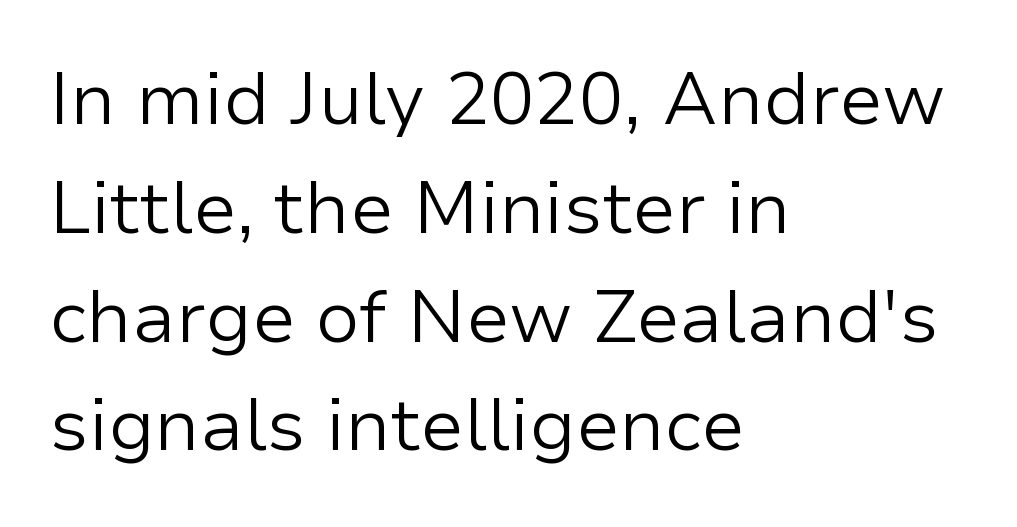
On a weight scale, this lands at 450 or below. Italic: no, the glyphs are upright roman. Lines of text with bare space underneath. If you measured baseline to baseline, you'd find a middling distance.
